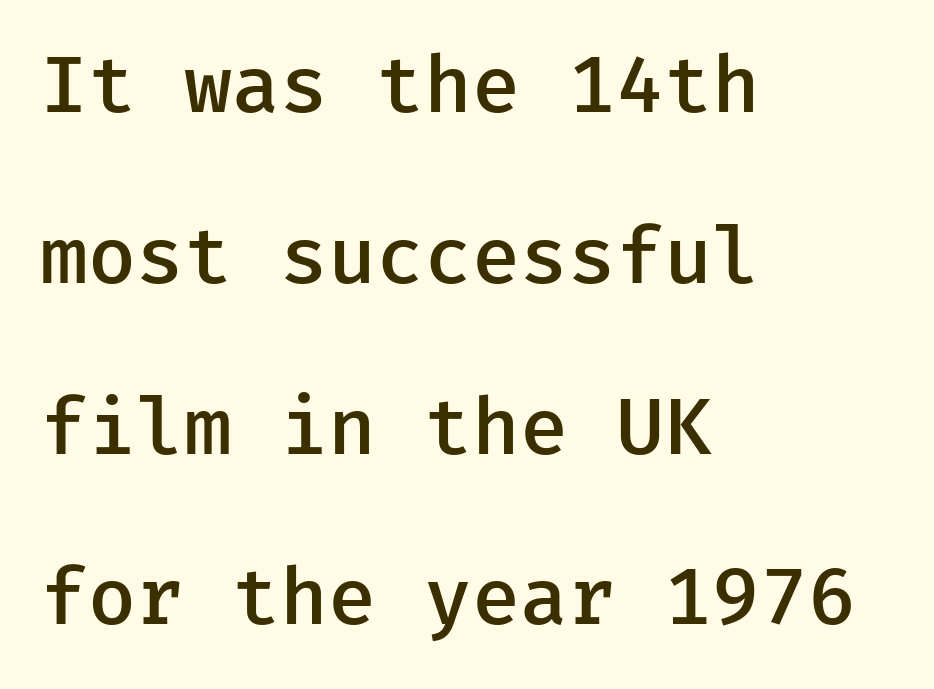
Q: Is the text bold? A: Semi-bold.
Q: Is the text italic (slanted)? A: No, it is upright.
Q: Is the typeface a serif or a sans-serif typeface? A: Sans-serif.
Q: Is the text underlined? A: No.
Q: How is the paragraph aligned? A: Left-aligned.
Q: Is the spacing between letters normal or unusually wide? A: Normal.
Q: Is the spacing between lines tight, normal or loose? A: Loose.
Q: Width (condensed, normal, or wide)? A: Normal.
Q: Stroke contrast? A: Low.
Q: x-height? A: Medium.
